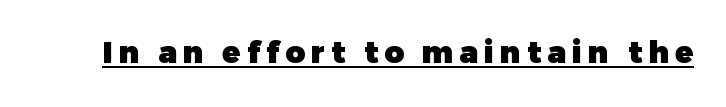
Q: Is the text bold? A: Yes.
Q: Is the text italic (slanted)? A: No, it is upright.
Q: Is the typeface a serif or a sans-serif typeface? A: Sans-serif.
Q: Is the text underlined? A: Yes.
Q: Is the spacing between letters normal or unusually wide? A: Unusually wide.
Q: Width (condensed, normal, or wide)? A: Normal.
Q: Stroke contrast? A: Low.
Q: x-height? A: Medium.
Q: Monospaced? A: No.
